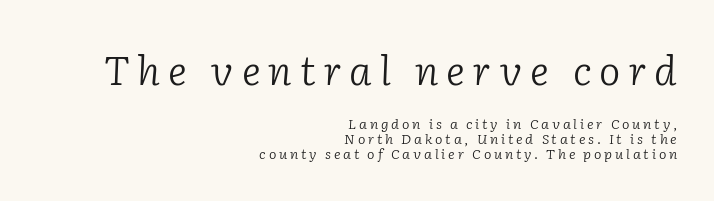
{"serif": "yes", "italic": "yes", "lean": "right", "slant_degrees": 2, "bold": "no", "weight": "light", "width": "normal", "stroke_contrast": "low", "x_height": "medium", "monospaced": "no", "underline": "no", "align": "right", "line_spacing": "tight", "line_spacing_ratio": 1.07, "letter_spacing": "wide", "letter_spacing_em": 0.2, "larger_block": "first", "size_ratio": 2.86, "glyph_px": 40}
